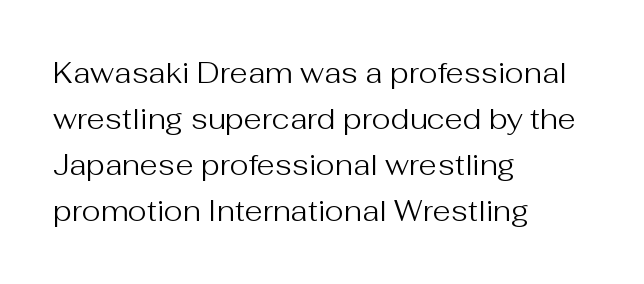
{"serif": "no", "italic": "no", "bold": "no", "weight": "regular", "width": "normal", "stroke_contrast": "medium", "x_height": "medium", "monospaced": "no", "underline": "no", "align": "left", "line_spacing": "normal", "line_spacing_ratio": 1.59, "letter_spacing": "normal", "letter_spacing_em": 0.0, "glyph_px": 29}
